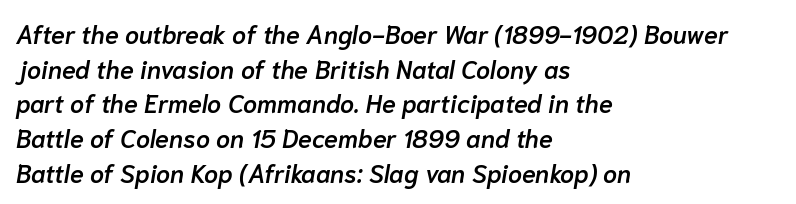
{"italic": "yes", "lean": "right", "slant_degrees": 10, "bold": "semi", "underline": "no", "align": "left", "line_spacing": "normal", "line_spacing_ratio": 1.39, "letter_spacing": "normal", "letter_spacing_em": 0.0, "glyph_px": 25}
